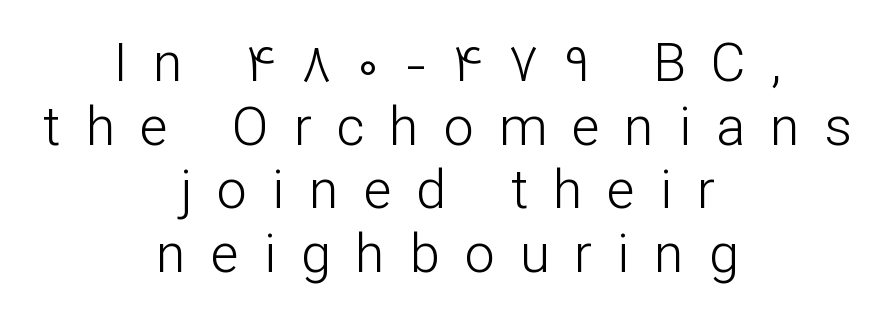
Nope, no serifs anywhere on these letters. Loose tracking; the words dissolve into strings of separated letters. Rendered with straight, roman letterforms. The paragraph has two soft edges and a firm central axis. No word sits above an underline.
